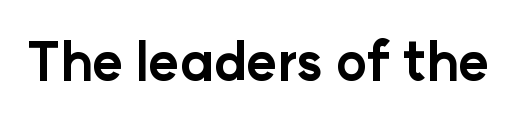
Q: Is the text bold? A: Yes.
Q: Is the text italic (slanted)? A: No, it is upright.
Q: Is the typeface a serif or a sans-serif typeface? A: Sans-serif.
Q: Is the text underlined? A: No.
Q: Is the spacing between letters normal or unusually wide? A: Normal.
Q: Width (condensed, normal, or wide)? A: Normal.
Q: Stroke contrast? A: Low.
Q: x-height? A: Medium.
Q: Monospaced? A: No.
